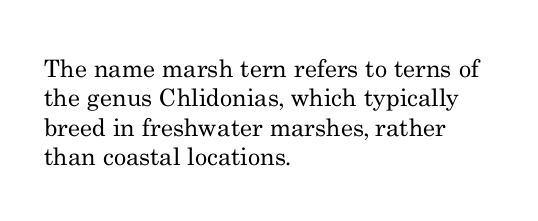
{"italic": "no", "bold": "no", "underline": "no", "align": "left", "line_spacing_ratio": 1.22, "letter_spacing": "normal", "letter_spacing_em": 0.0, "glyph_px": 24}
